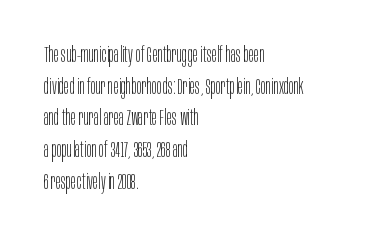
Q: Is the text bold? A: No.
Q: Is the text italic (slanted)? A: No, it is upright.
Q: Is the text underlined? A: No.
Q: How is the paragraph aligned? A: Left-aligned.
Q: Is the spacing between letters normal or unusually wide? A: Normal.
Q: Is the spacing between lines tight, normal or loose? A: Normal.
